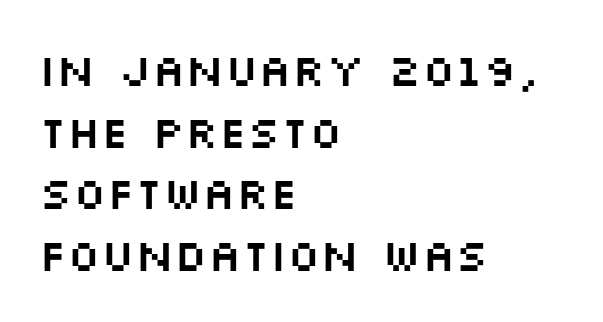
Q: Is the text italic (slanted)? A: No, it is upright.
Q: Is the typeface a serif or a sans-serif typeface? A: Sans-serif.
Q: Is the text underlined? A: No.
Q: How is the paragraph aligned? A: Left-aligned.
Q: Is the spacing between letters normal or unusually wide? A: Normal.
Q: Is the spacing between lines tight, normal or loose? A: Normal.
Q: Width (condensed, normal, or wide)? A: Wide.
Q: Stroke contrast? A: Medium.
Q: x-height? A: Large.
Q: Monospaced? A: No.
